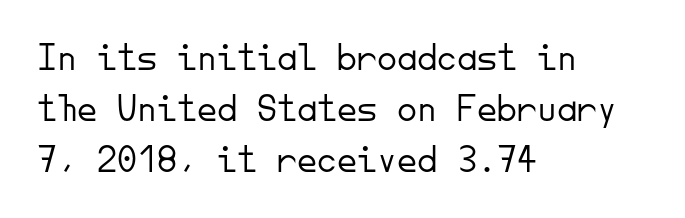
Q: Is the text bold? A: No.
Q: Is the text italic (slanted)? A: No, it is upright.
Q: Is the typeface a serif or a sans-serif typeface? A: Sans-serif.
Q: Is the text underlined? A: No.
Q: How is the paragraph aligned? A: Left-aligned.
Q: Is the spacing between letters normal or unusually wide? A: Normal.
Q: Is the spacing between lines tight, normal or loose? A: Normal.
Q: Width (condensed, normal, or wide)? A: Normal.
Q: Stroke contrast? A: Low.
Q: x-height? A: Small.
Q: Monospaced? A: Yes.
